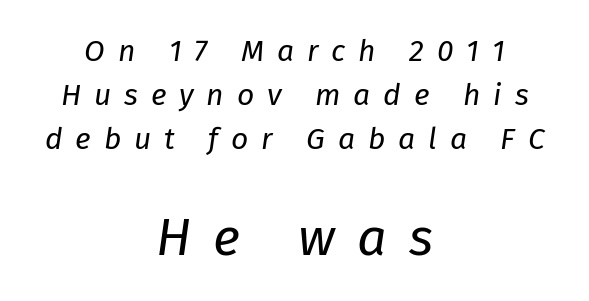
The image shows 52 px regular-weight type, italic (leaning right); set centered, normal line spacing (1.47x), unusually wide letter spacing (+0.43 em), not underlined; the second (bottom) block is 1.73x larger; low stroke contrast and a medium x-height.
